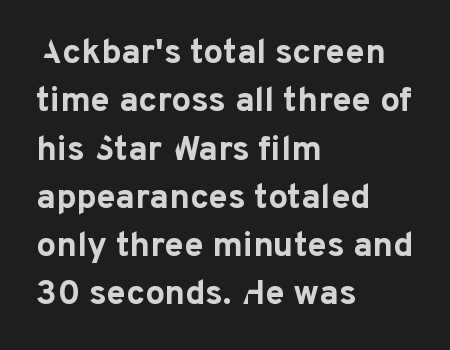
{"serif": "no", "italic": "no", "bold": "yes", "weight": "bold", "width": "normal", "stroke_contrast": "low", "x_height": "medium", "monospaced": "no", "underline": "no", "align": "left", "line_spacing": "normal", "line_spacing_ratio": 1.38, "letter_spacing": "normal", "letter_spacing_em": 0.0, "glyph_px": 35}
